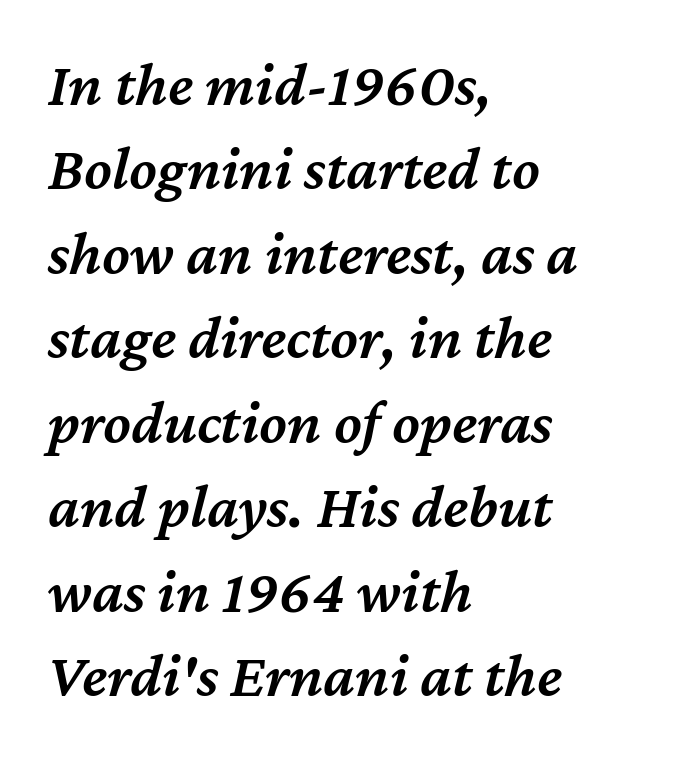
Notice how descenders clear the ascenders below comfortably — that's standard leading. Has an underline been added? It has not. Character widths vary here, with narrow letters taking less room than wide ones. Caption: multi-line text, flush left, ragged right.
